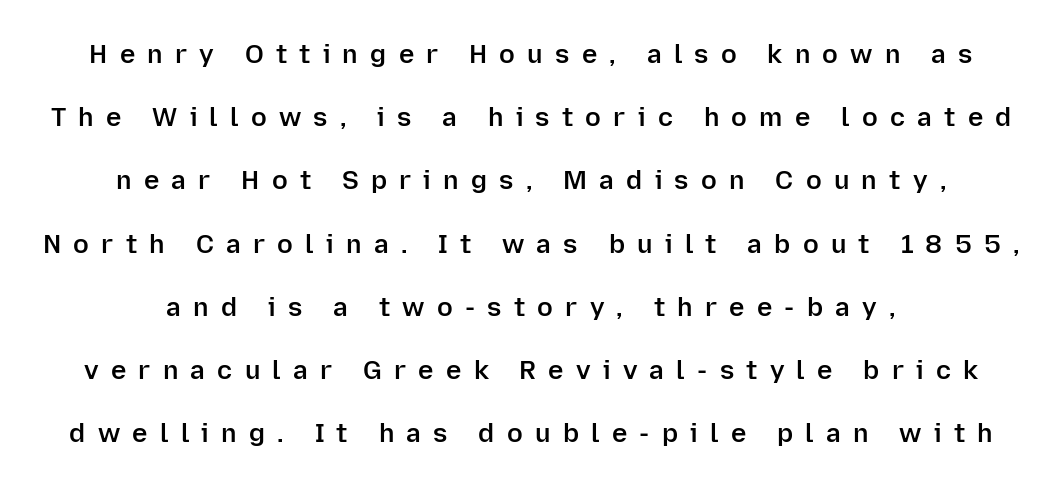
Q: Is the text bold? A: Semi-bold.
Q: Is the text italic (slanted)? A: No, it is upright.
Q: Is the text underlined? A: No.
Q: How is the paragraph aligned? A: Centered.
Q: Is the spacing between letters normal or unusually wide? A: Unusually wide.
Q: Is the spacing between lines tight, normal or loose? A: Loose.
